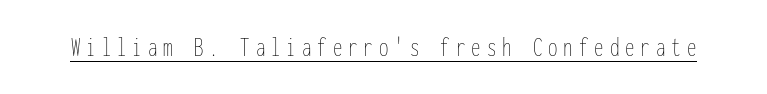
{"italic": "no", "bold": "no", "underline": "yes", "letter_spacing": "wide", "letter_spacing_em": 0.22, "glyph_px": 27}
